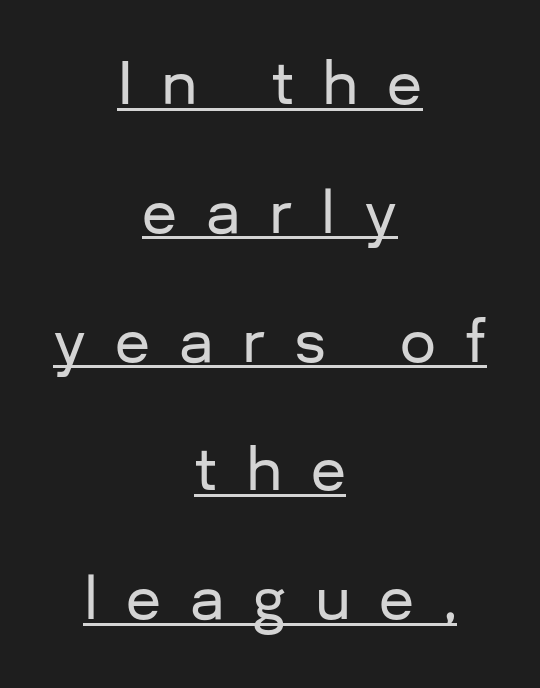
Q: Is the text italic (slanted)? A: No, it is upright.
Q: Is the typeface a serif or a sans-serif typeface? A: Sans-serif.
Q: Is the text underlined? A: Yes.
Q: How is the paragraph aligned? A: Centered.
Q: Is the spacing between letters normal or unusually wide? A: Unusually wide.
Q: Is the spacing between lines tight, normal or loose? A: Loose.
Q: Width (condensed, normal, or wide)? A: Normal.
Q: Stroke contrast? A: Low.
Q: x-height? A: Medium.
Q: Monospaced? A: No.
